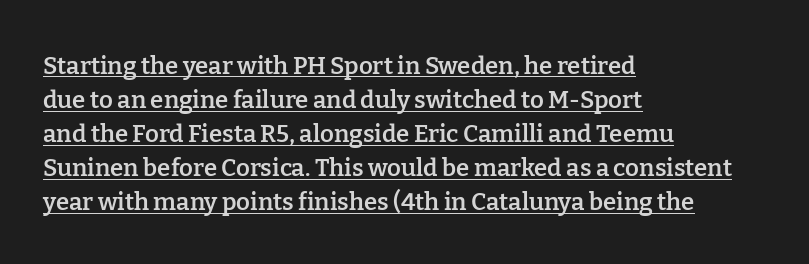
The image shows 24 px text type, upright; set left-aligned, normal line spacing (1.42x), normal letter spacing, underlined.
